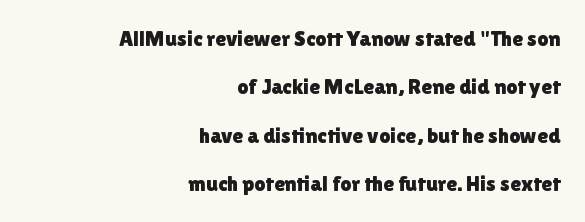
The image shows 22 px text type, upright; set right-aligned, loose line spacing (2.2x), normal letter spacing, not underlined.
